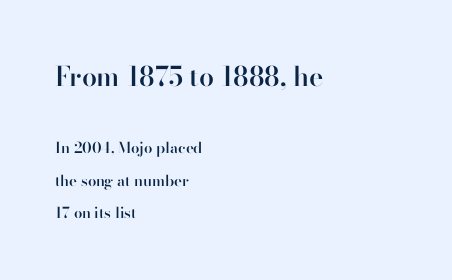
The image shows 27 px text type, upright; set left-aligned, loose line spacing (2.19x), normal letter spacing, not underlined; the first (top) block is 1.8x larger.
